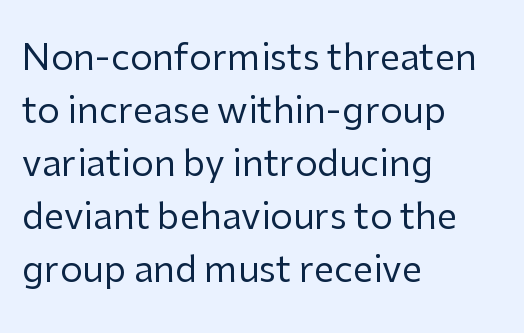
Q: Is the text bold? A: No.
Q: Is the text italic (slanted)? A: No, it is upright.
Q: Is the typeface a serif or a sans-serif typeface? A: Sans-serif.
Q: Is the text underlined? A: No.
Q: How is the paragraph aligned? A: Left-aligned.
Q: Is the spacing between letters normal or unusually wide? A: Normal.
Q: Is the spacing between lines tight, normal or loose? A: Normal.
Q: Width (condensed, normal, or wide)? A: Normal.
Q: Stroke contrast? A: Low.
Q: x-height? A: Medium.
Q: Monospaced? A: No.
